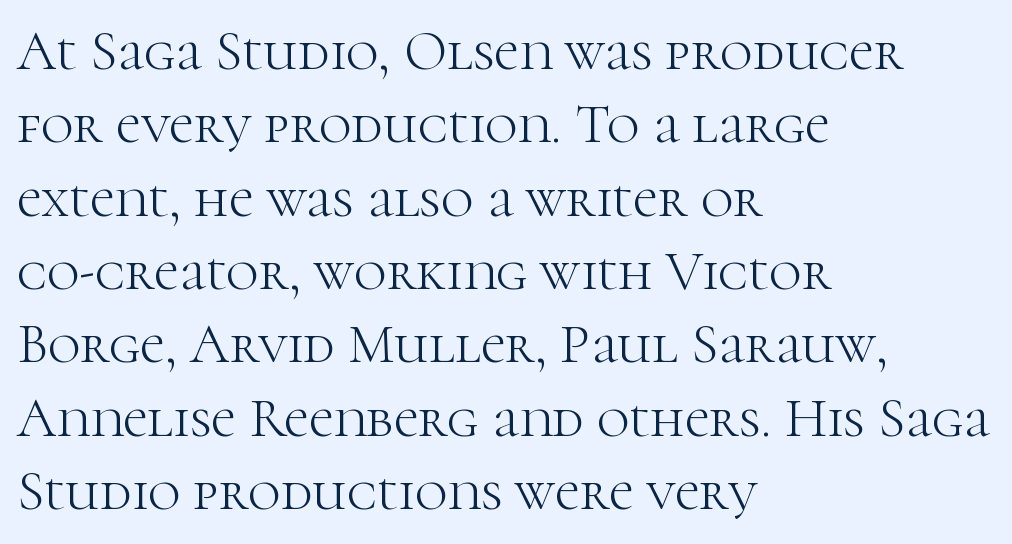
{"serif": "yes", "italic": "no", "bold": "no", "weight": "light", "width": "normal", "stroke_contrast": "high", "x_height": "medium", "monospaced": "no", "underline": "no", "align": "left", "line_spacing": "normal", "line_spacing_ratio": 1.31, "letter_spacing": "normal", "letter_spacing_em": 0.0, "glyph_px": 56}
